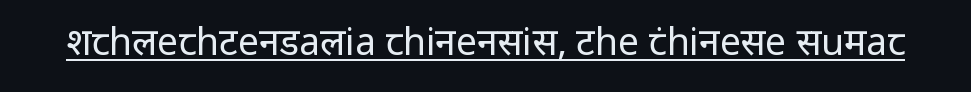
The image shows 37 px regular-weight sans-serif type, upright; set normal letter spacing, underlined; low stroke contrast and a medium x-height.
